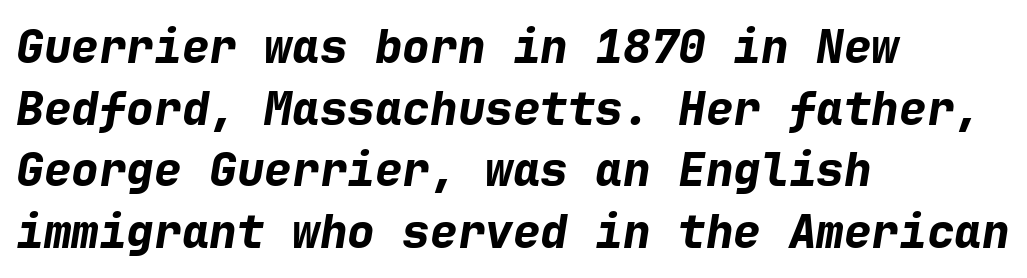
Q: Is the text bold? A: Yes.
Q: Is the text italic (slanted)? A: Yes, it leans right by about 9 degrees.
Q: Is the text underlined? A: No.
Q: How is the paragraph aligned? A: Left-aligned.
Q: Is the spacing between letters normal or unusually wide? A: Normal.
Q: Is the spacing between lines tight, normal or loose? A: Normal.
Q: Width (condensed, normal, or wide)? A: Normal.
Q: Stroke contrast? A: Low.
Q: x-height? A: Medium.
Q: Monospaced? A: Yes.
